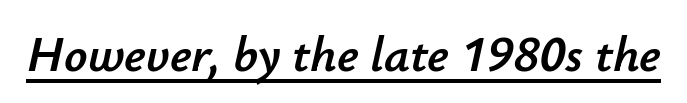
{"italic": "yes", "lean": "right", "slant_degrees": 12, "width": "normal", "stroke_contrast": "low", "x_height": "small", "monospaced": "no", "underline": "yes", "letter_spacing": "normal", "letter_spacing_em": 0.0, "glyph_px": 51}
